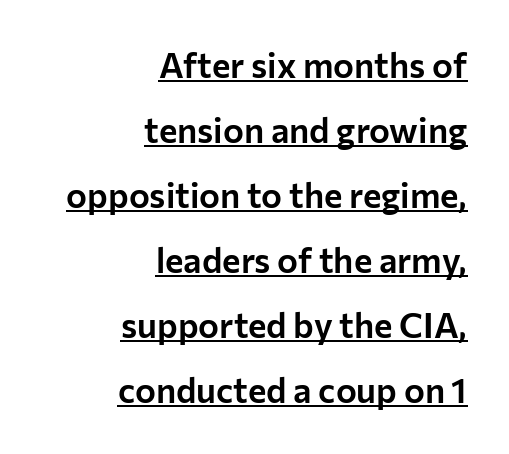
{"serif": "no", "italic": "no", "width": "normal", "stroke_contrast": "low", "x_height": "medium", "monospaced": "no", "underline": "yes", "align": "right", "line_spacing_ratio": 1.86, "letter_spacing": "normal", "letter_spacing_em": 0.0, "glyph_px": 35}
